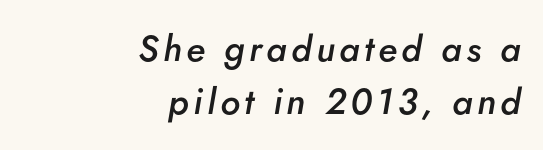
Q: Is the text bold? A: Semi-bold.
Q: Is the text italic (slanted)? A: Yes, it leans right by about 5 degrees.
Q: Is the text underlined? A: No.
Q: How is the paragraph aligned? A: Right-aligned.
Q: Is the spacing between lines tight, normal or loose? A: Normal.
Q: Width (condensed, normal, or wide)? A: Normal.
Q: Stroke contrast? A: Low.
Q: x-height? A: Small.
Q: Monospaced? A: No.
